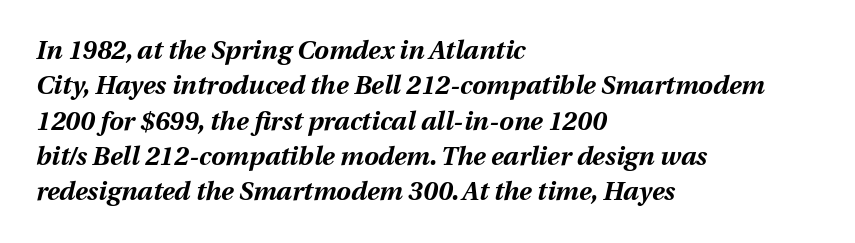
A dark, heavy texture on the line: the type is bold. Compared with typical paragraphs, the rows here are spaced about the same. Caption: standard tracking, unaltered. The foot of each line stays bare and open. A student would call this left alignment; a typographer would say flush left, rag right. Does the lettering tilt? It does — this is italic.
